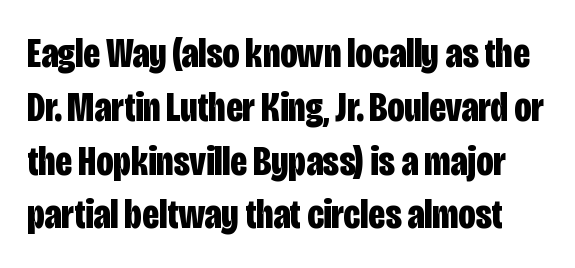
The gap between lines stays unmarked. In terms of weight, the rendering is a true, heavy bold. Note: no serifs on the glyphs. The axis of the letterforms is exactly vertical. Is this a fixed-width face? No — the glyphs have proportional, varying widths. The passage shown stacks its lines at a standard gap.
